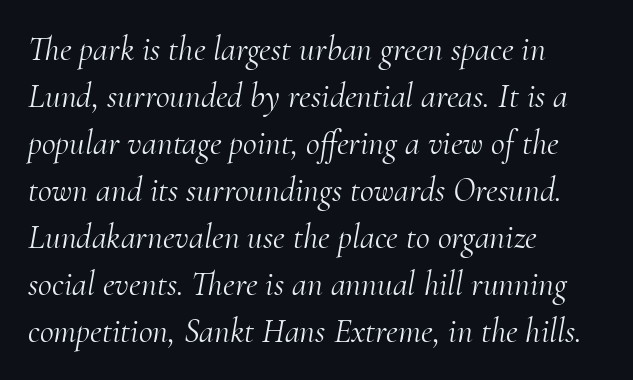
{"serif": "yes", "italic": "yes", "lean": "right", "slant_degrees": 10, "bold": "no", "weight": "light", "width": "normal", "stroke_contrast": "medium", "x_height": "small", "monospaced": "no", "underline": "no", "align": "left", "line_spacing": "normal", "line_spacing_ratio": 1.38, "letter_spacing": "normal", "letter_spacing_em": 0.0, "glyph_px": 34}
